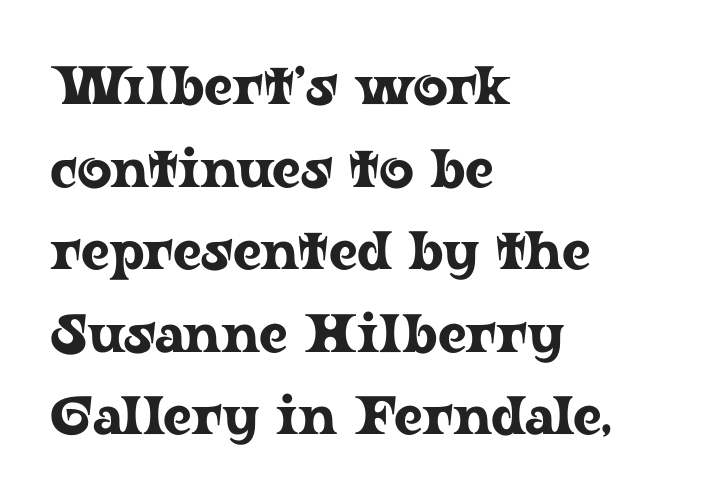
Underlining? Definitely not there. Note the varied advance widths — an 'i' is clearly narrower than an 'm'. Does extra space separate the letters? No, they use regular spacing. Vertical spacing — default.
